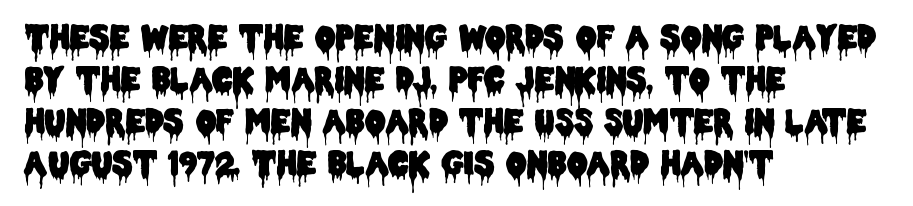
Horizontal alignment here is leftward, the default for most running prose. A sans-serif font was chosen for this passage. Note the varied advance widths — an 'i' is clearly narrower than an 'm'. The axis of the letterforms is exactly vertical. Characters follow at the spacing the type designer built in. The specimen omits any rule beneath the text block's lines.
